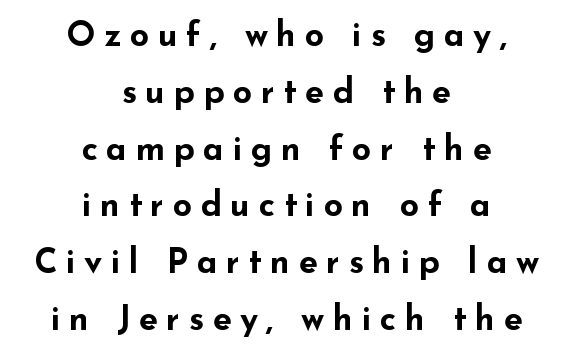
{"serif": "no", "italic": "no", "bold": "yes", "weight": "bold", "width": "wide", "stroke_contrast": "low", "x_height": "small", "monospaced": "no", "underline": "no", "align": "center", "line_spacing": "normal", "line_spacing_ratio": 1.67, "letter_spacing": "wide", "letter_spacing_em": 0.25, "glyph_px": 34}
